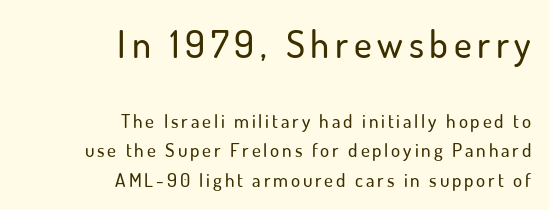
Q: Is the text italic (slanted)? A: No, it is upright.
Q: Is the typeface a serif or a sans-serif typeface? A: Sans-serif.
Q: Is the text underlined? A: No.
Q: How is the paragraph aligned? A: Right-aligned.
Q: Is the spacing between lines tight, normal or loose? A: Normal.
Q: Which block of text is set in a larger size, the first (top) or the second (bottom)? A: The first (top) one.
Q: Width (condensed, normal, or wide)? A: Normal.
Q: Stroke contrast? A: Low.
Q: x-height? A: Small.
Q: Monospaced? A: No.
